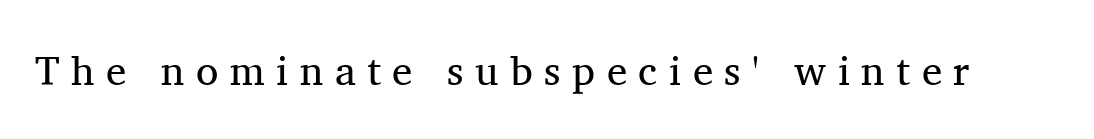
Posture: upright roman. Think of a printed novel: that variable character pitch is what you see here. Each letter's strokes conclude with small projecting serifs. Letter spacing: wide.
